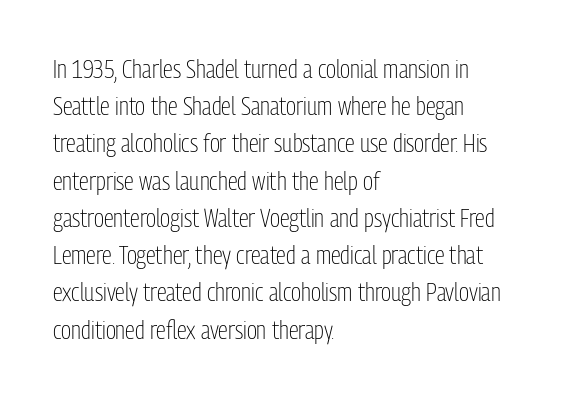
Each new line begins a customary step beneath the previous one. In CSS terms this would be text-align: left. Every character sits straight up, as roman type does. Inter-character spacing is left at the font's built-in metrics.
